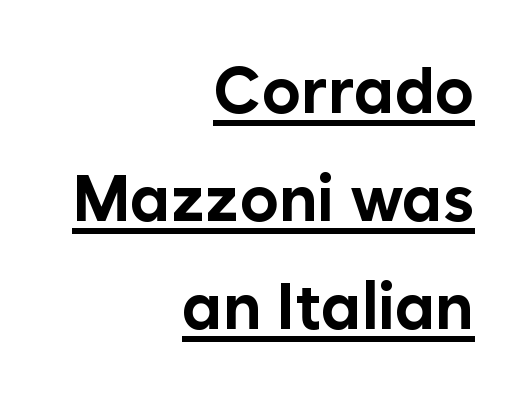
Q: Is the text bold? A: Yes.
Q: Is the text italic (slanted)? A: No, it is upright.
Q: Is the typeface a serif or a sans-serif typeface? A: Sans-serif.
Q: Is the text underlined? A: Yes.
Q: How is the paragraph aligned? A: Right-aligned.
Q: Is the spacing between letters normal or unusually wide? A: Normal.
Q: Is the spacing between lines tight, normal or loose? A: Normal.
Q: Width (condensed, normal, or wide)? A: Normal.
Q: Stroke contrast? A: Low.
Q: x-height? A: Medium.
Q: Monospaced? A: No.
